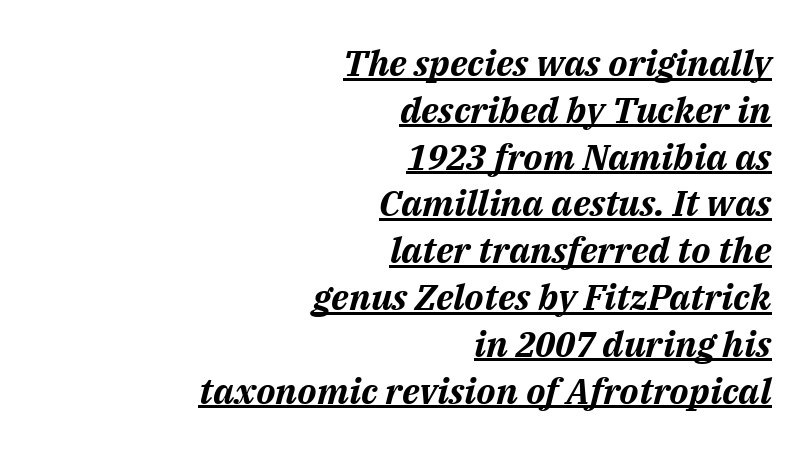
The image shows 36 px bold type, italic (leaning right); set right-aligned, normal line spacing (1.3x), normal letter spacing, underlined; medium stroke contrast and a medium x-height.
